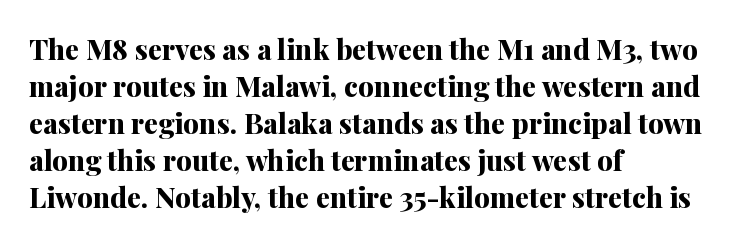
{"serif": "yes", "italic": "no", "bold": "yes", "weight": "bold", "width": "normal", "stroke_contrast": "medium", "x_height": "medium", "monospaced": "no", "underline": "no", "align": "left", "line_spacing": "normal", "line_spacing_ratio": 1.32, "letter_spacing": "normal", "letter_spacing_em": 0.0, "glyph_px": 28}
